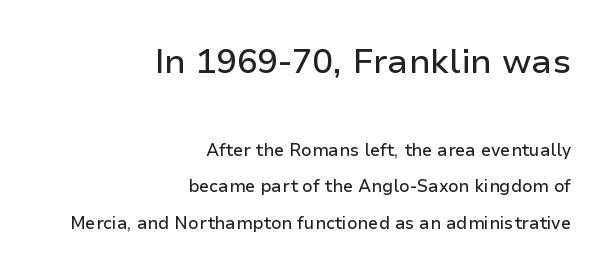
Q: Is the text italic (slanted)? A: No, it is upright.
Q: Is the typeface a serif or a sans-serif typeface? A: Sans-serif.
Q: Is the text underlined? A: No.
Q: How is the paragraph aligned? A: Right-aligned.
Q: Is the spacing between letters normal or unusually wide? A: Normal.
Q: Is the spacing between lines tight, normal or loose? A: Loose.
Q: Which block of text is set in a larger size, the first (top) or the second (bottom)? A: The first (top) one.
Q: Width (condensed, normal, or wide)? A: Normal.
Q: Stroke contrast? A: Low.
Q: x-height? A: Medium.
Q: Monospaced? A: No.
